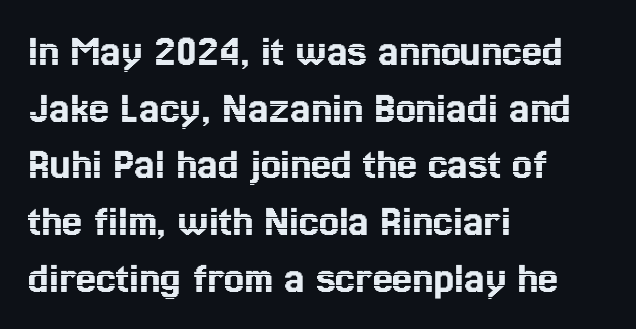
Q: Is the text italic (slanted)? A: No, it is upright.
Q: Is the text underlined? A: No.
Q: How is the paragraph aligned? A: Left-aligned.
Q: Is the spacing between letters normal or unusually wide? A: Normal.
Q: Is the spacing between lines tight, normal or loose? A: Normal.
Q: Width (condensed, normal, or wide)? A: Condensed.
Q: x-height? A: Medium.
Q: Monospaced? A: No.
